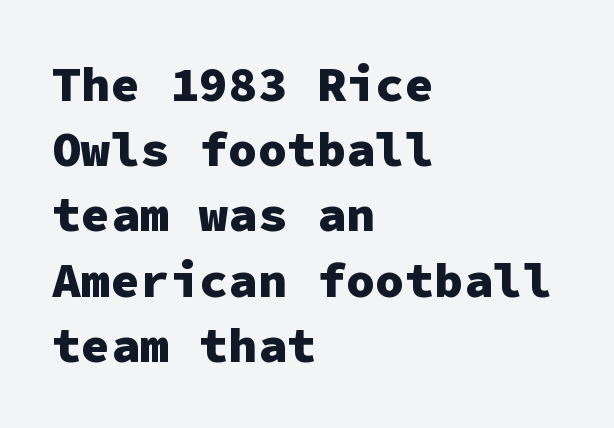
The image shows 49 px heavy sans-serif type, upright, monospaced; set left-aligned, normal line spacing (1.33x), normal letter spacing, not underlined; low stroke contrast and a medium x-height.
